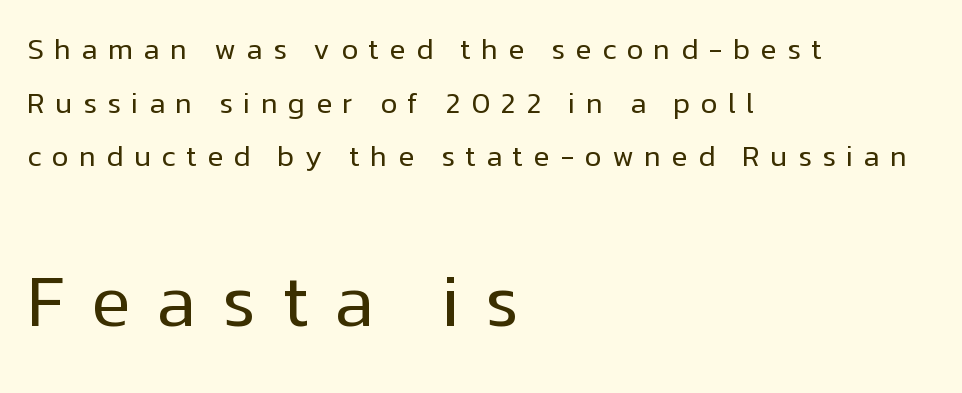
Varying glyph widths throughout — classic text-font behaviour. The weight tops out at a normal text grade. The face used here is a sans, in the tradition of grotesques and geometrics. Each row of text sits above clean, open space.
